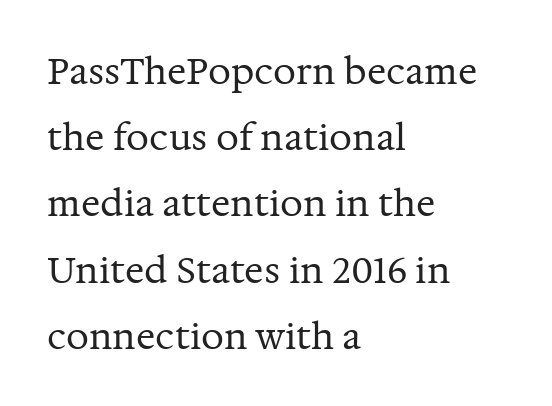
{"serif": "yes", "italic": "no", "bold": "no", "weight": "regular", "width": "normal", "stroke_contrast": "medium", "x_height": "medium", "monospaced": "no", "underline": "no", "align": "left", "line_spacing_ratio": 1.84, "letter_spacing": "normal", "letter_spacing_em": 0.0, "glyph_px": 36}
